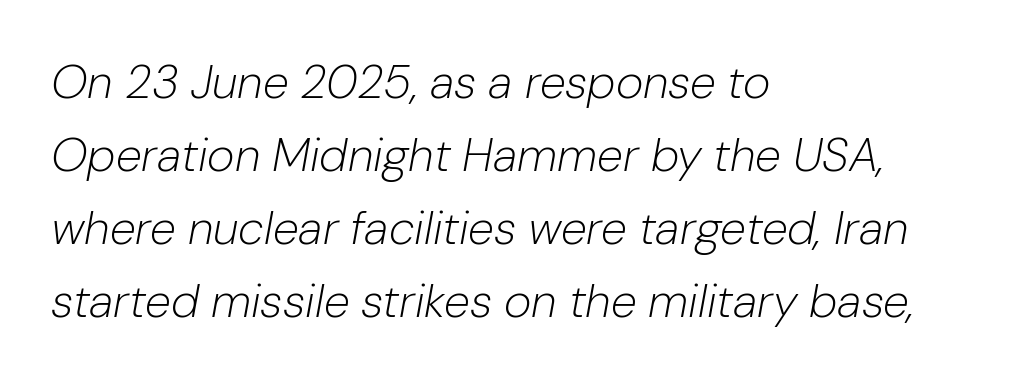
The image shows 47 px light type, italic (leaning right); set left-aligned, normal line spacing (1.55x), normal letter spacing, not underlined; low stroke contrast and a medium x-height.
